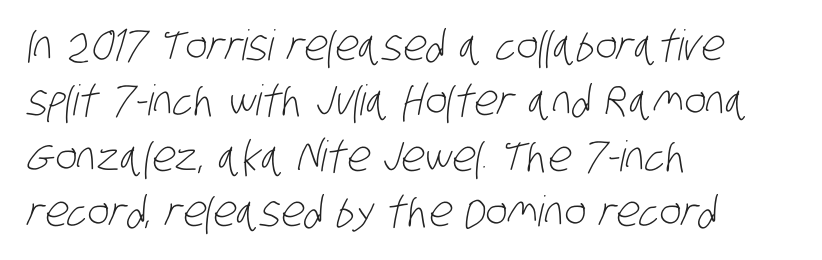
The image shows 42 px light, condensed sans-serif type; set left-aligned, normal line spacing (1.32x), normal letter spacing, not underlined; low stroke contrast and a large x-height.
